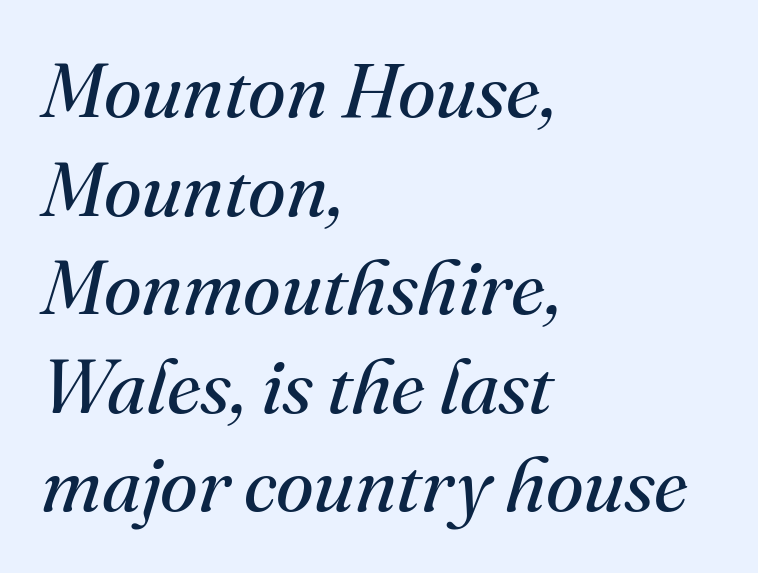
Q: Is the text bold? A: No.
Q: Is the text italic (slanted)? A: Yes, it leans right by about 16 degrees.
Q: Is the typeface a serif or a sans-serif typeface? A: Serif.
Q: Is the text underlined? A: No.
Q: How is the paragraph aligned? A: Left-aligned.
Q: Is the spacing between letters normal or unusually wide? A: Normal.
Q: Is the spacing between lines tight, normal or loose? A: Normal.
Q: Width (condensed, normal, or wide)? A: Normal.
Q: Stroke contrast? A: Medium.
Q: x-height? A: Small.
Q: Monospaced? A: No.
